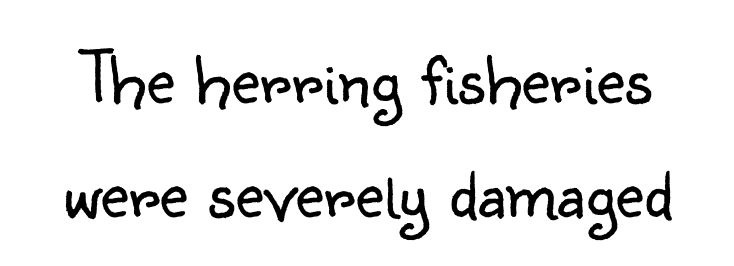
{"serif": "no", "italic": "no", "bold": "no", "weight": "light", "width": "normal", "stroke_contrast": "low", "x_height": "small", "monospaced": "no", "underline": "no", "line_spacing": "normal", "line_spacing_ratio": 1.46, "letter_spacing": "normal", "letter_spacing_em": 0.0, "glyph_px": 78}
